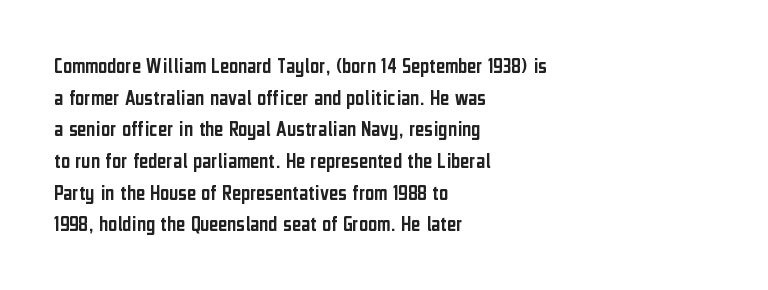
{"italic": "no", "underline": "no", "align": "left", "line_spacing": "normal", "line_spacing_ratio": 1.44, "letter_spacing": "normal", "letter_spacing_em": 0.0, "glyph_px": 22}
